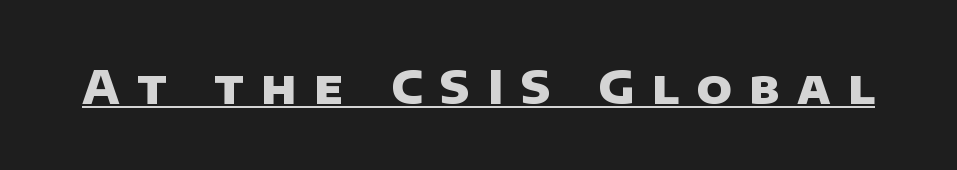
The image shows 47 px heavy sans-serif type; set unusually wide letter spacing (+0.37 em), underlined; low stroke contrast and a large x-height.
